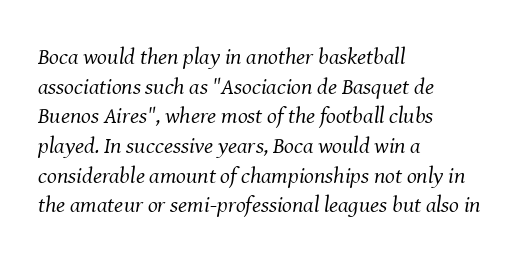
Q: Is the text bold? A: No.
Q: Is the text italic (slanted)? A: Yes, it leans right by about 8 degrees.
Q: Is the text underlined? A: No.
Q: How is the paragraph aligned? A: Left-aligned.
Q: Is the spacing between letters normal or unusually wide? A: Normal.
Q: Is the spacing between lines tight, normal or loose? A: Normal.
